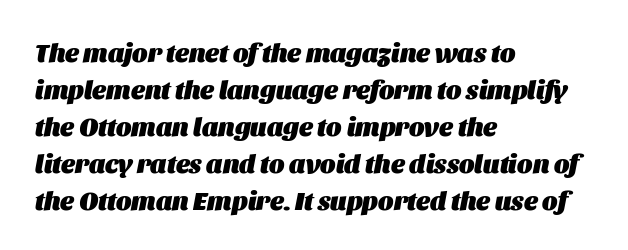
{"italic": "yes", "lean": "right", "slant_degrees": 11, "bold": "yes", "underline": "no", "align": "left", "line_spacing": "normal", "line_spacing_ratio": 1.42, "letter_spacing": "normal", "letter_spacing_em": 0.0, "glyph_px": 26}
